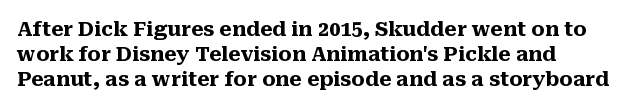
Q: Is the text bold? A: Yes.
Q: Is the text italic (slanted)? A: No, it is upright.
Q: Is the text underlined? A: No.
Q: How is the paragraph aligned? A: Left-aligned.
Q: Is the spacing between letters normal or unusually wide? A: Normal.
